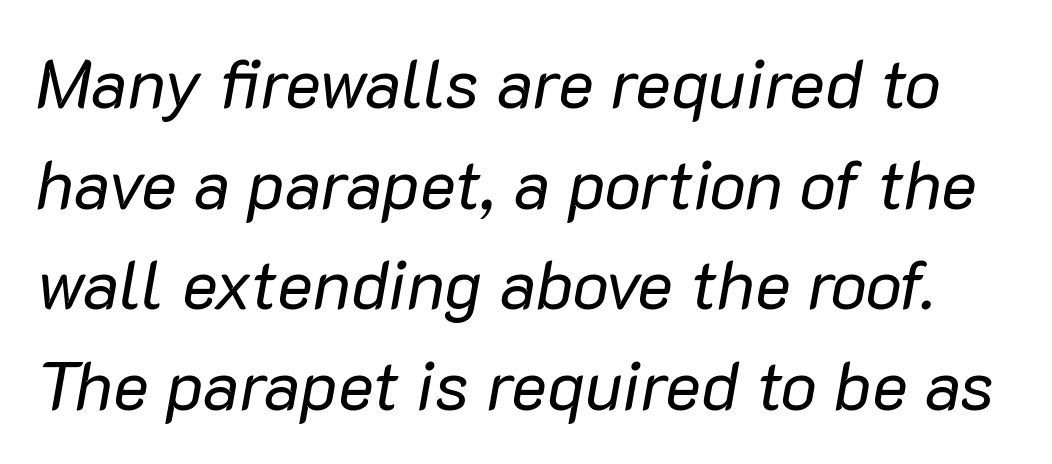
Q: Is the text bold? A: No.
Q: Is the text italic (slanted)? A: Yes, it leans right by about 10 degrees.
Q: Is the text underlined? A: No.
Q: Is the spacing between letters normal or unusually wide? A: Normal.
Q: Is the spacing between lines tight, normal or loose? A: Normal.
Q: Width (condensed, normal, or wide)? A: Normal.
Q: Stroke contrast? A: Low.
Q: x-height? A: Medium.
Q: Monospaced? A: No.
